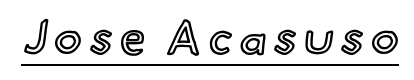
{"width": "normal", "x_height": "small", "monospaced": "no", "underline": "yes", "glyph_px": 47}
